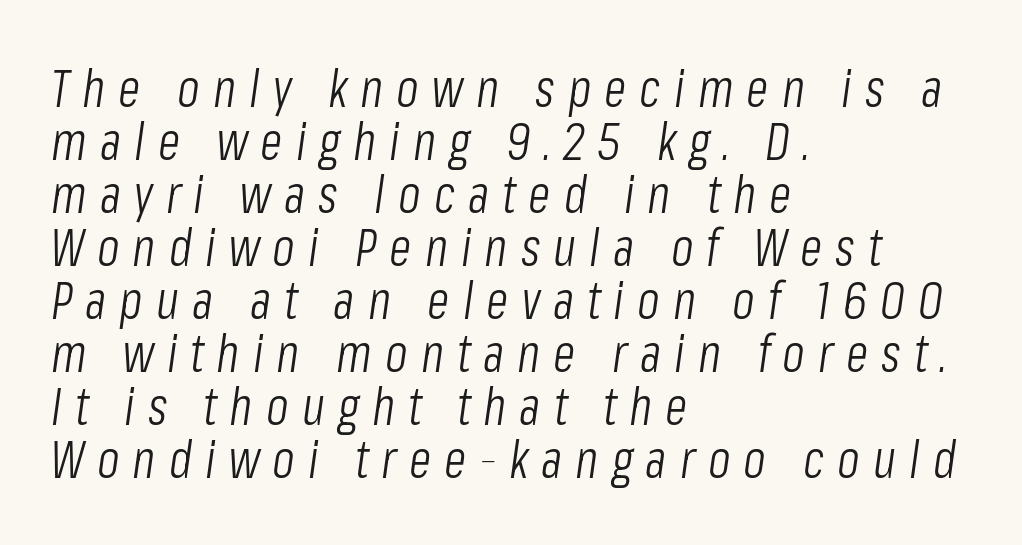
Q: Is the text bold? A: No.
Q: Is the text italic (slanted)? A: Yes, it leans right by about 8 degrees.
Q: Is the text underlined? A: No.
Q: How is the paragraph aligned? A: Left-aligned.
Q: Is the spacing between letters normal or unusually wide? A: Unusually wide.
Q: Is the spacing between lines tight, normal or loose? A: Tight.
Q: Width (condensed, normal, or wide)? A: Condensed.
Q: Stroke contrast? A: Low.
Q: x-height? A: Medium.
Q: Monospaced? A: No.
